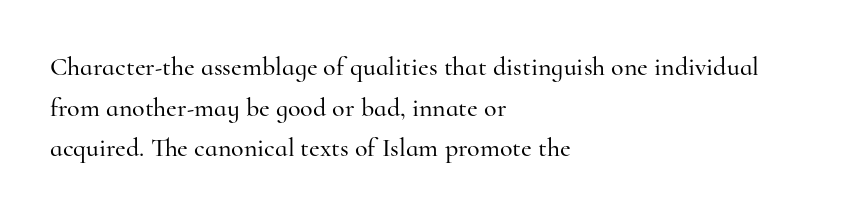
{"italic": "no", "underline": "no", "align": "left", "line_spacing": "normal", "line_spacing_ratio": 1.56, "letter_spacing": "normal", "letter_spacing_em": 0.0, "glyph_px": 26}
